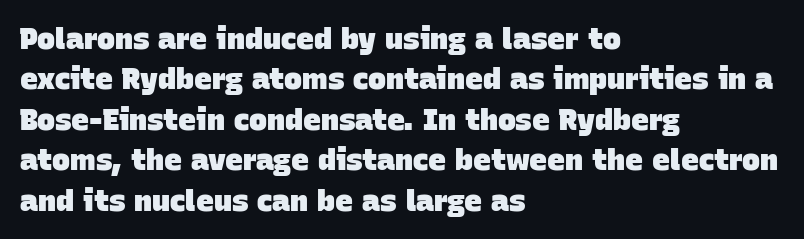
Q: Is the text bold? A: Yes.
Q: Is the typeface a serif or a sans-serif typeface? A: Sans-serif.
Q: Is the text underlined? A: No.
Q: How is the paragraph aligned? A: Left-aligned.
Q: Is the spacing between letters normal or unusually wide? A: Normal.
Q: Is the spacing between lines tight, normal or loose? A: Normal.
Q: Width (condensed, normal, or wide)? A: Normal.
Q: Stroke contrast? A: Low.
Q: x-height? A: Large.
Q: Monospaced? A: No.
